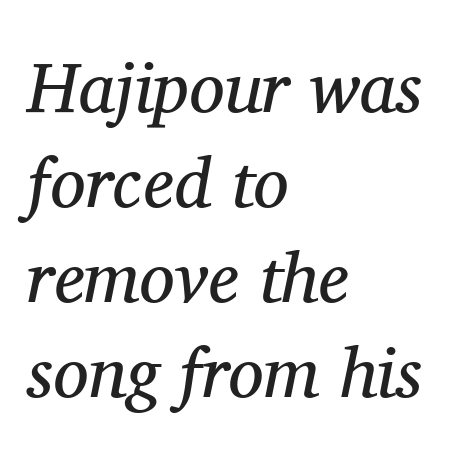
The image shows 71 px regular-weight serif type, italic (leaning right); set left-aligned, normal line spacing (1.34x), normal letter spacing, not underlined; medium stroke contrast and a medium x-height.
